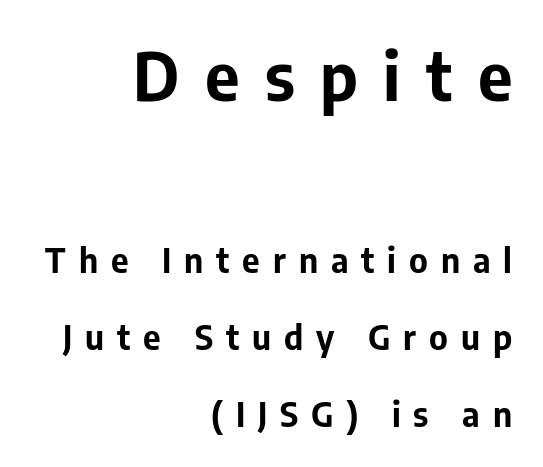
The image shows 67 px bold sans-serif type, upright; set right-aligned, loose line spacing (2.27x), unusually wide letter spacing (+0.38 em), not underlined; the first (top) block is 1.97x larger; low stroke contrast and a medium x-height.
